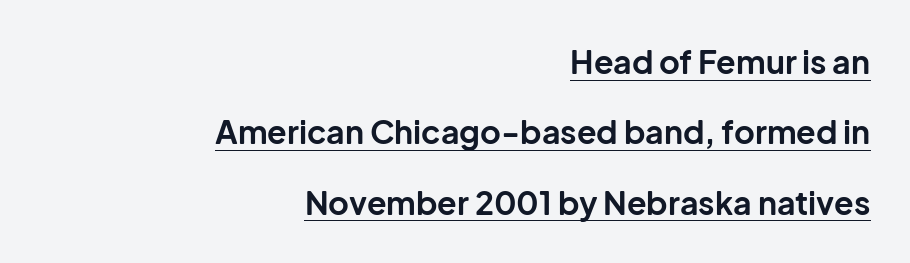
{"serif": "no", "italic": "no", "bold": "yes", "weight": "bold", "width": "normal", "stroke_contrast": "low", "x_height": "medium", "monospaced": "no", "underline": "yes", "align": "right", "line_spacing": "loose", "line_spacing_ratio": 2.2, "letter_spacing": "normal", "letter_spacing_em": 0.0, "glyph_px": 32}
